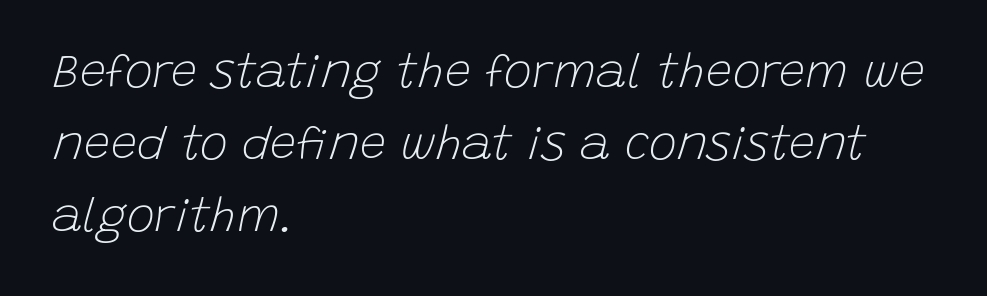
{"italic": "yes", "lean": "right", "slant_degrees": 15, "bold": "no", "weight": "light", "width": "normal", "stroke_contrast": "low", "x_height": "large", "monospaced": "no", "underline": "no", "align": "left", "line_spacing": "normal", "line_spacing_ratio": 1.53, "letter_spacing": "normal", "letter_spacing_em": 0.0, "glyph_px": 47}
